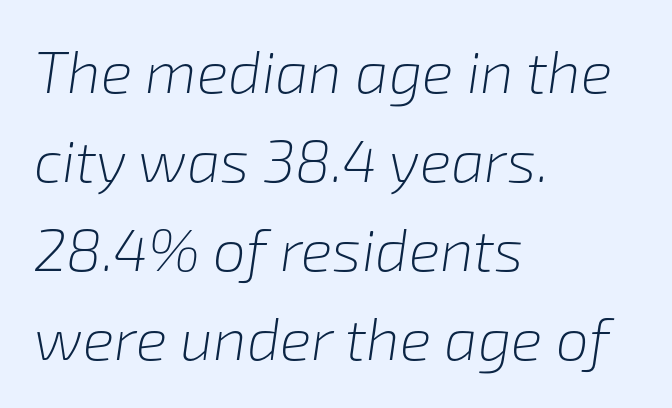
Honestly, there is no underline to notice here at all. Letters have the restrained weight of plain body copy at most. The lettering tilts uniformly, giving the passage an italic look. The rendering uses natural spacing where letterforms have individual widths.
